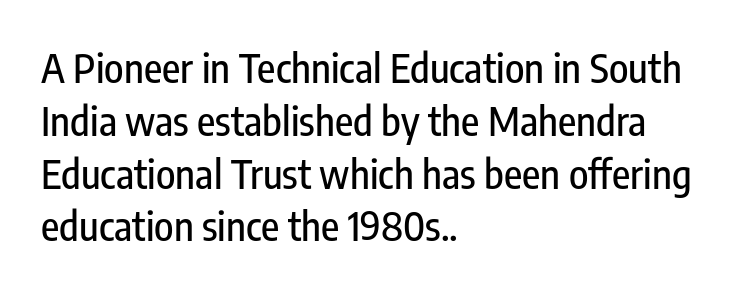
Q: Is the text italic (slanted)? A: No, it is upright.
Q: Is the typeface a serif or a sans-serif typeface? A: Sans-serif.
Q: Is the text underlined? A: No.
Q: How is the paragraph aligned? A: Left-aligned.
Q: Is the spacing between letters normal or unusually wide? A: Normal.
Q: Is the spacing between lines tight, normal or loose? A: Normal.
Q: Width (condensed, normal, or wide)? A: Condensed.
Q: Stroke contrast? A: Low.
Q: x-height? A: Medium.
Q: Monospaced? A: No.
